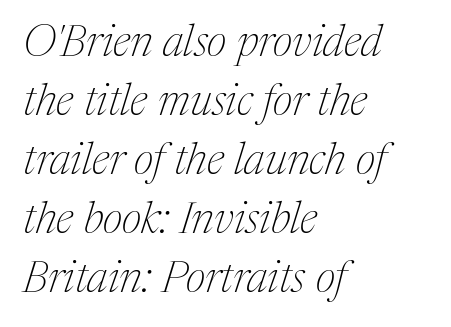
The image shows 44 px thin serif type, italic (leaning right); set left-aligned, normal line spacing (1.34x), normal letter spacing, not underlined; medium stroke contrast and a medium x-height.
